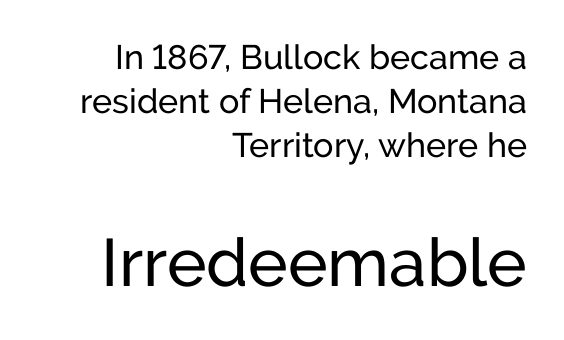
The image shows 67 px regular-weight sans-serif type, upright; set right-aligned, normal line spacing (1.3x), normal letter spacing, not underlined; the second (bottom) block is 1.97x larger; low stroke contrast and a medium x-height.
